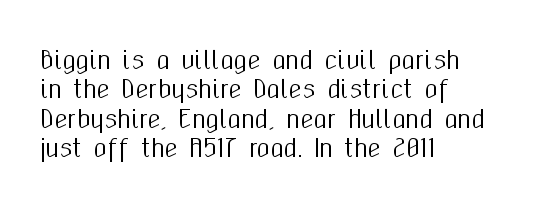
The image shows 24 px text type, upright; set left-aligned, line spacing 1.22x, normal letter spacing, not underlined.
